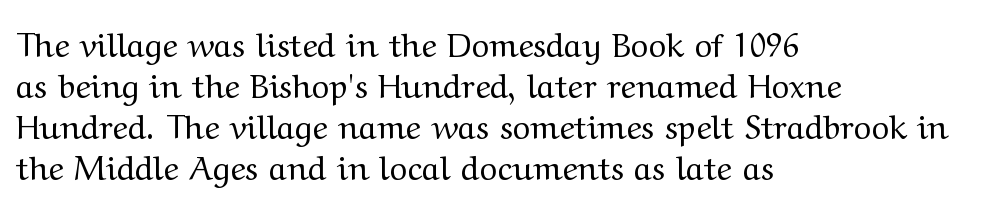
{"serif": "yes", "italic": "no", "bold": "no", "weight": "regular", "width": "wide", "stroke_contrast": "medium", "x_height": "medium", "monospaced": "no", "underline": "no", "align": "left", "line_spacing_ratio": 1.24, "letter_spacing": "normal", "letter_spacing_em": 0.0, "glyph_px": 33}
